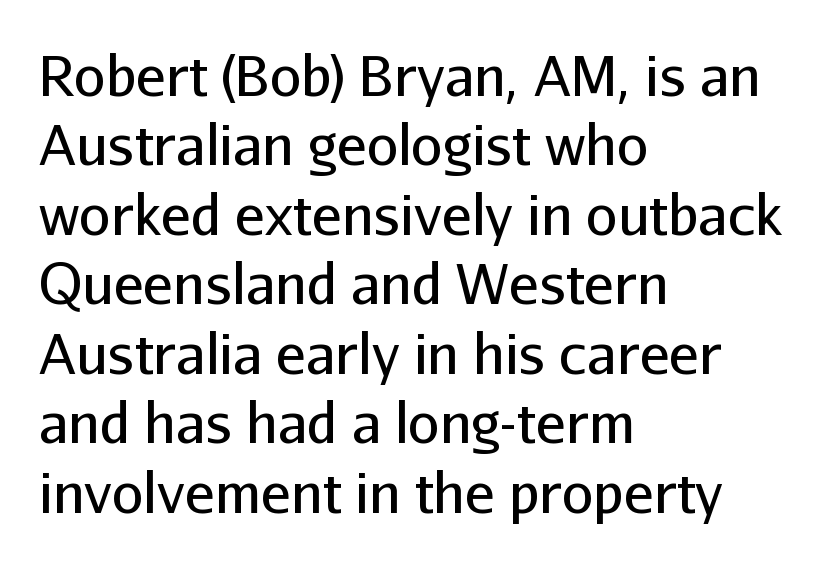
{"serif": "no", "italic": "no", "bold": "no", "weight": "regular", "width": "normal", "stroke_contrast": "low", "x_height": "medium", "monospaced": "no", "underline": "no", "align": "left", "line_spacing_ratio": 1.24, "letter_spacing": "normal", "letter_spacing_em": 0.0, "glyph_px": 56}
